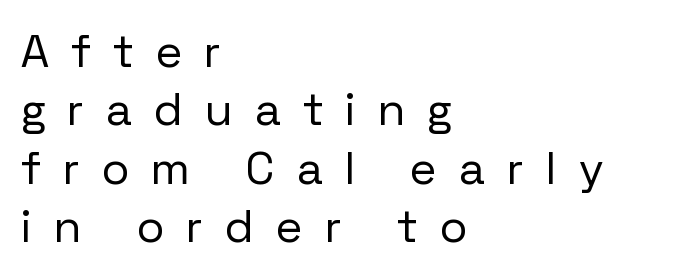
Q: Is the text bold? A: No.
Q: Is the text italic (slanted)? A: No, it is upright.
Q: Is the typeface a serif or a sans-serif typeface? A: Sans-serif.
Q: Is the text underlined? A: No.
Q: How is the paragraph aligned? A: Left-aligned.
Q: Is the spacing between letters normal or unusually wide? A: Unusually wide.
Q: Is the spacing between lines tight, normal or loose? A: Normal.
Q: Width (condensed, normal, or wide)? A: Normal.
Q: Stroke contrast? A: Low.
Q: x-height? A: Medium.
Q: Monospaced? A: No.
